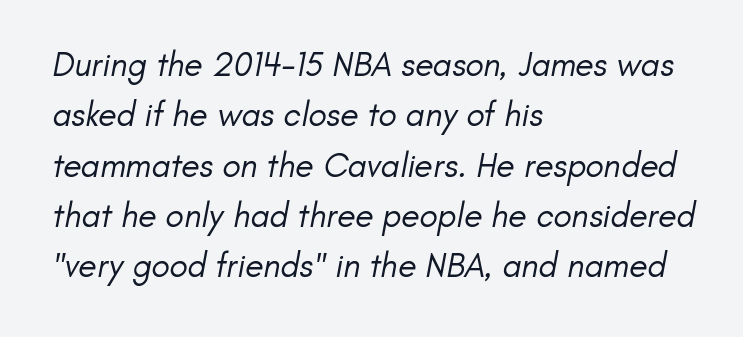
The image shows 34 px regular-weight sans-serif type; set left-aligned, normal line spacing (1.48x), normal letter spacing, not underlined; low stroke contrast and a small x-height.
